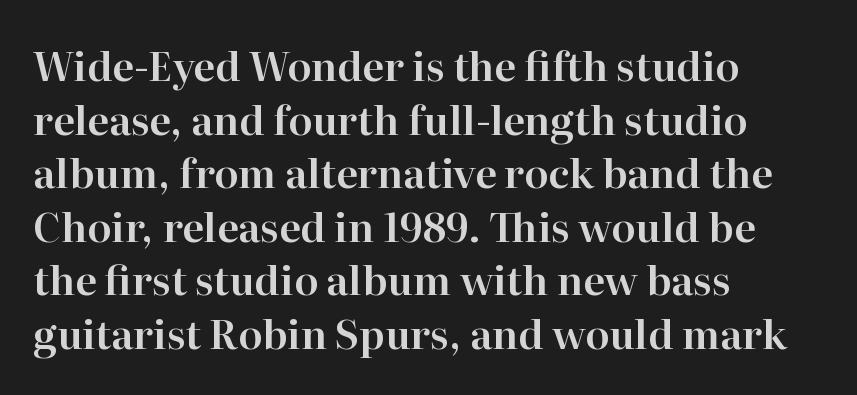
{"serif": "yes", "italic": "no", "width": "normal", "stroke_contrast": "high", "x_height": "medium", "monospaced": "no", "underline": "no", "align": "left", "line_spacing": "normal", "line_spacing_ratio": 1.34, "letter_spacing": "normal", "letter_spacing_em": 0.0, "glyph_px": 40}
